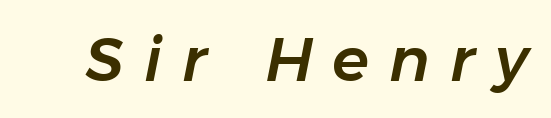
Q: Is the text italic (slanted)? A: Yes, it leans right by about 11 degrees.
Q: Is the text underlined? A: No.
Q: Is the spacing between letters normal or unusually wide? A: Unusually wide.
Q: Width (condensed, normal, or wide)? A: Normal.
Q: Stroke contrast? A: Low.
Q: x-height? A: Medium.
Q: Monospaced? A: No.
